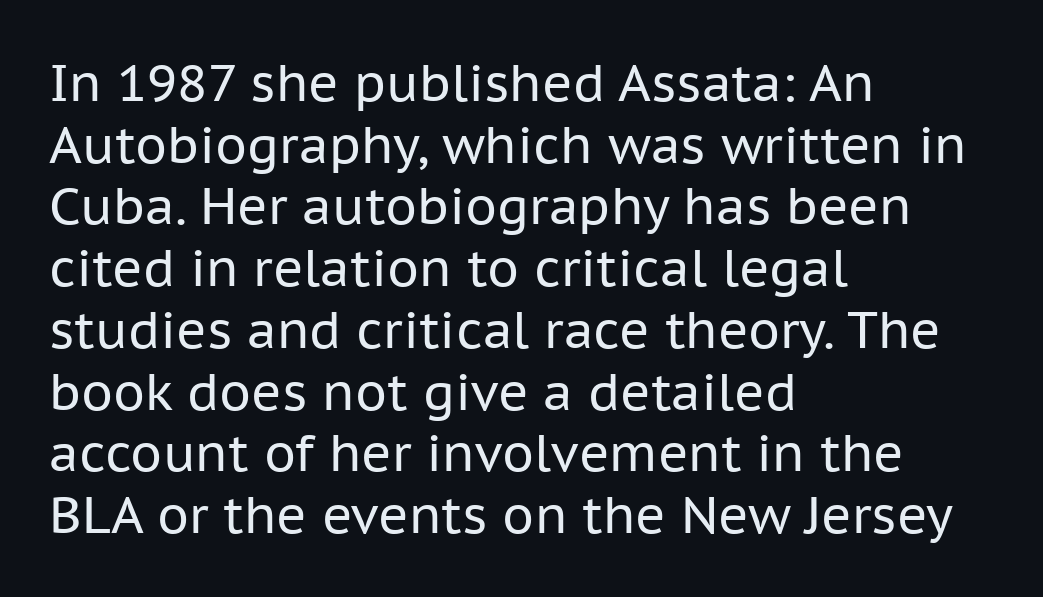
The image shows 51 px regular-weight sans-serif type, upright; set left-aligned, line spacing 1.21x, normal letter spacing, not underlined; low stroke contrast and a medium x-height.
